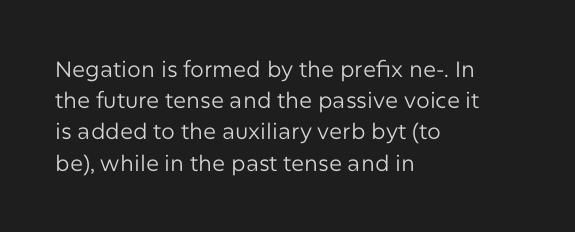
Every row of glyphs begins at an identical x-position on the left. The typesetting does not lean heavy: it is not bold. One glance says typical: line gaps are just what's usual. Underlining? Definitely not there.
